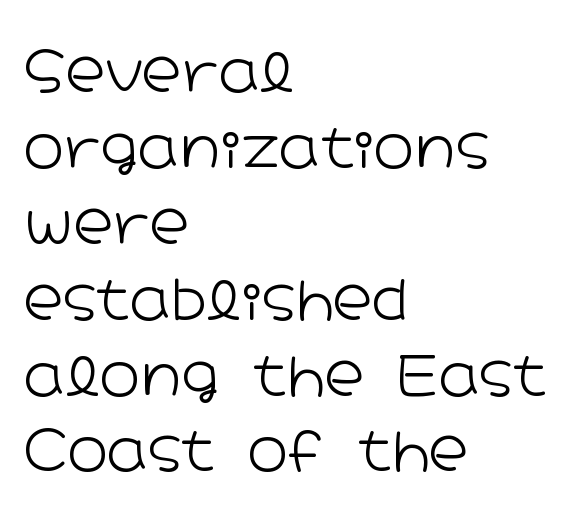
Check the space under the baseline: it is left empty. The typesetter chose a ragged-right arrangement here. Posture: upright roman. Is the stroke heavy? The answer is a plain regular-or-lighter.
